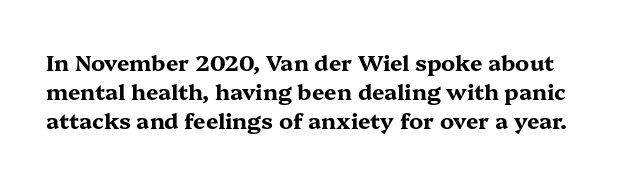
Q: Is the text bold? A: Yes.
Q: Is the text italic (slanted)? A: No, it is upright.
Q: Is the text underlined? A: No.
Q: Is the spacing between letters normal or unusually wide? A: Normal.
Q: Is the spacing between lines tight, normal or loose? A: Normal.
